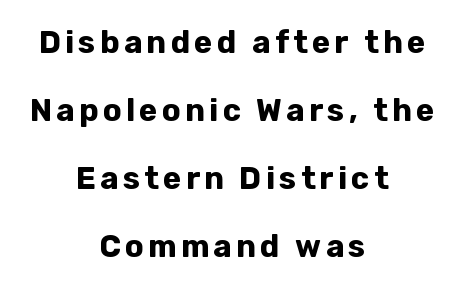
The image shows 31 px bold sans-serif type, upright; set centered, loose line spacing (2.19x), not underlined; low stroke contrast and a medium x-height.
